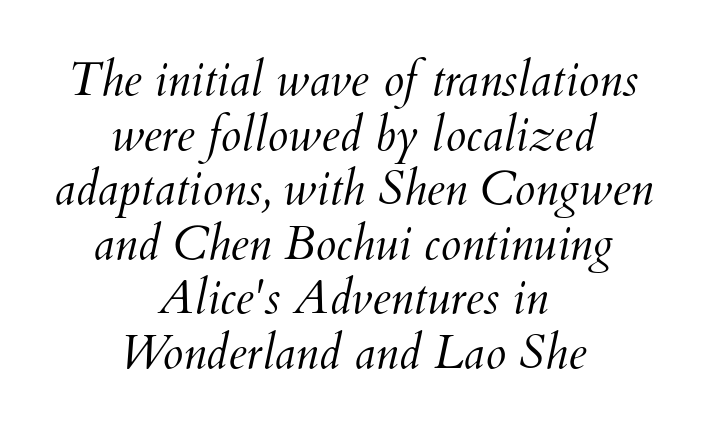
{"italic": "yes", "lean": "right", "slant_degrees": 12, "bold": "no", "weight": "light", "width": "normal", "stroke_contrast": "medium", "x_height": "small", "monospaced": "no", "underline": "no", "align": "center", "line_spacing_ratio": 1.16, "letter_spacing": "normal", "letter_spacing_em": 0.0, "glyph_px": 47}
